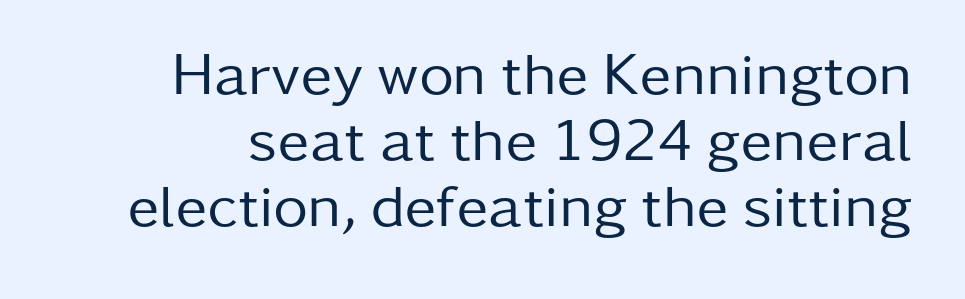
{"serif": "no", "italic": "no", "bold": "no", "weight": "regular", "width": "normal", "stroke_contrast": "low", "x_height": "medium", "monospaced": "no", "underline": "no", "line_spacing": "tight", "line_spacing_ratio": 1.1, "letter_spacing": "normal", "letter_spacing_em": 0.0, "glyph_px": 60}
